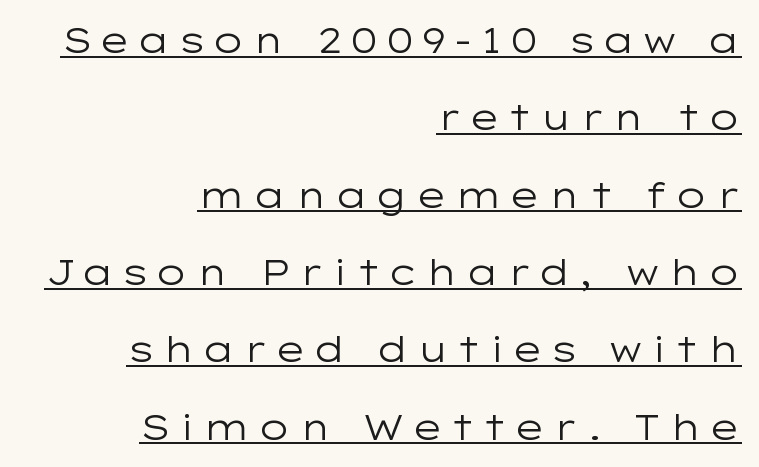
The specimen reads as upright at a glance. On a weight scale, this lands at 450 or below. Looks like regular typesetting: each glyph gets only the width it needs. The glyphs in this specimen are sans serif.
